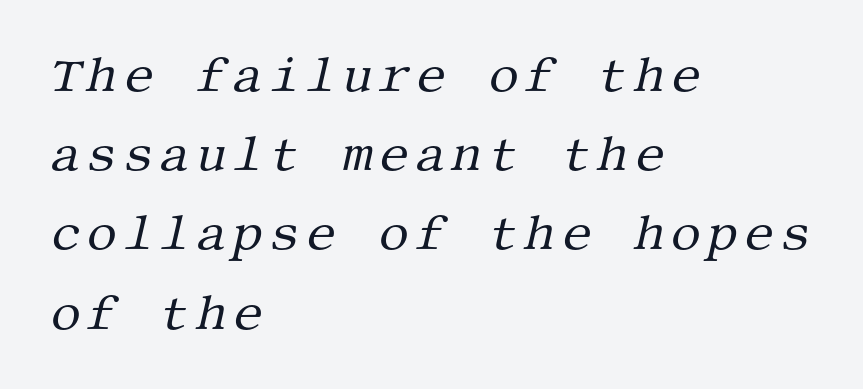
{"serif": "yes", "italic": "yes", "lean": "right", "slant_degrees": 13, "bold": "no", "weight": "regular", "width": "normal", "stroke_contrast": "medium", "x_height": "large", "underline": "no", "align": "left", "line_spacing": "normal", "line_spacing_ratio": 1.65, "glyph_px": 48}
